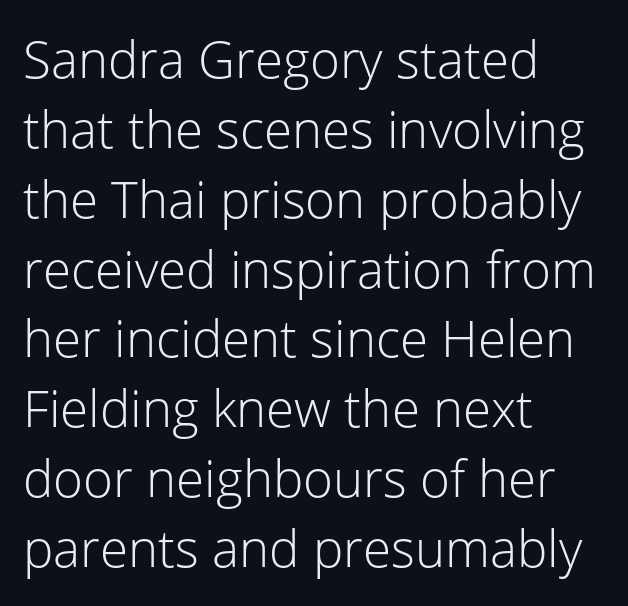
{"serif": "no", "italic": "no", "bold": "no", "weight": "light", "width": "normal", "stroke_contrast": "low", "x_height": "medium", "monospaced": "no", "underline": "no", "align": "left", "line_spacing": "normal", "line_spacing_ratio": 1.37, "letter_spacing": "normal", "letter_spacing_em": 0.0, "glyph_px": 51}
